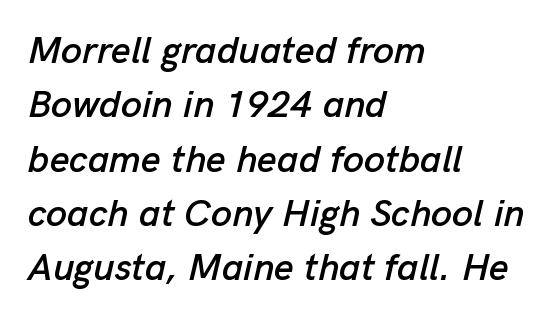
The image shows 38 px text type, italic (leaning right); set left-aligned, normal line spacing (1.43x), normal letter spacing, not underlined; low stroke contrast and a medium x-height.
